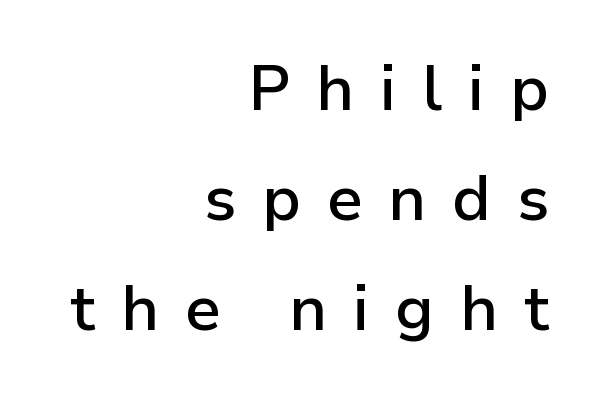
Q: Is the text bold? A: Semi-bold.
Q: Is the text italic (slanted)? A: No, it is upright.
Q: Is the typeface a serif or a sans-serif typeface? A: Sans-serif.
Q: Is the text underlined? A: No.
Q: How is the paragraph aligned? A: Right-aligned.
Q: Is the spacing between letters normal or unusually wide? A: Unusually wide.
Q: Width (condensed, normal, or wide)? A: Normal.
Q: Stroke contrast? A: Low.
Q: x-height? A: Medium.
Q: Monospaced? A: No.
